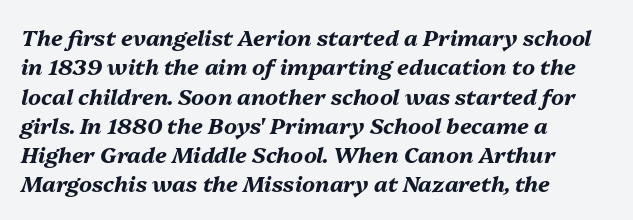
{"italic": "yes", "lean": "right", "slant_degrees": 13, "bold": "yes", "underline": "no", "align": "left", "line_spacing": "normal", "line_spacing_ratio": 1.33, "letter_spacing": "normal", "letter_spacing_em": 0.0, "glyph_px": 22}
